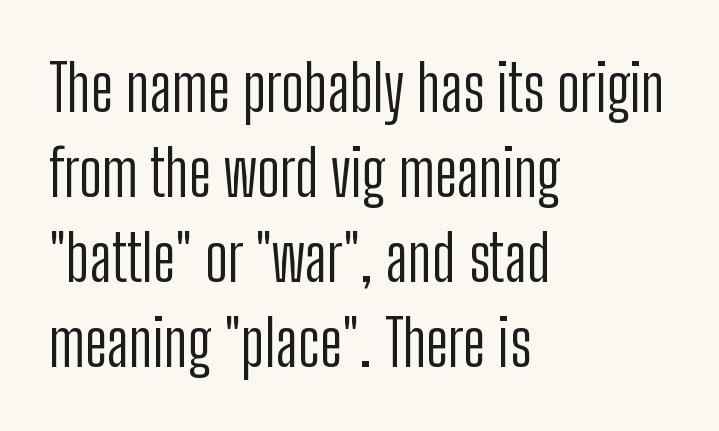
Q: Is the text bold? A: No.
Q: Is the text italic (slanted)? A: No, it is upright.
Q: Is the typeface a serif or a sans-serif typeface? A: Sans-serif.
Q: Is the text underlined? A: No.
Q: How is the paragraph aligned? A: Left-aligned.
Q: Is the spacing between letters normal or unusually wide? A: Normal.
Q: Is the spacing between lines tight, normal or loose? A: Normal.
Q: Width (condensed, normal, or wide)? A: Condensed.
Q: Stroke contrast? A: Low.
Q: x-height? A: Medium.
Q: Monospaced? A: No.
